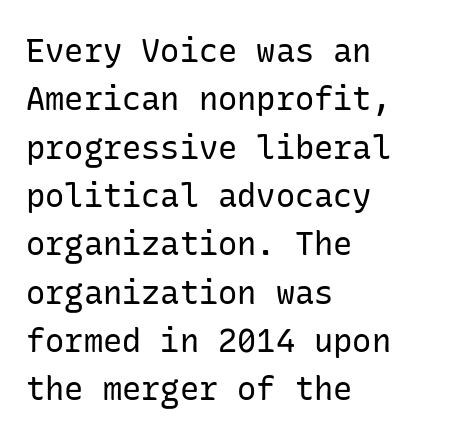
{"serif": "no", "italic": "no", "bold": "no", "weight": "regular", "width": "normal", "stroke_contrast": "low", "x_height": "medium", "underline": "no", "align": "left", "line_spacing": "normal", "line_spacing_ratio": 1.51, "letter_spacing": "normal", "letter_spacing_em": 0.0, "glyph_px": 32}
